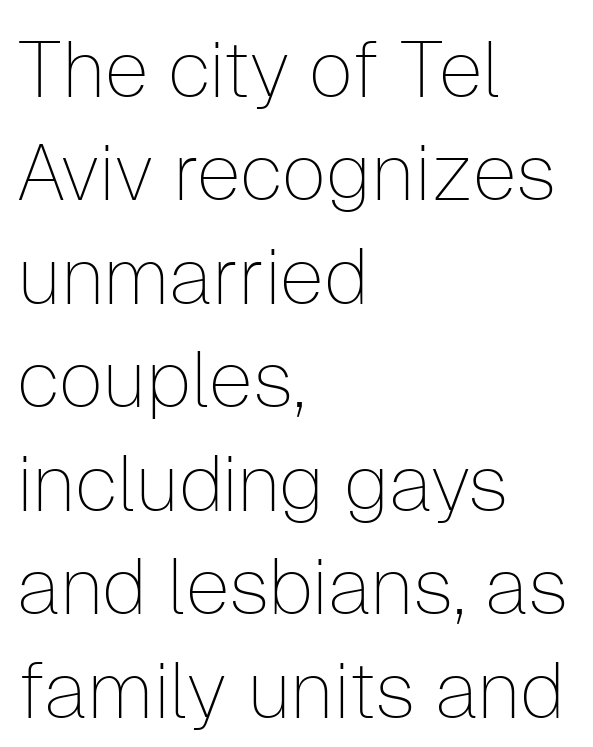
Q: Is the text bold? A: No.
Q: Is the text italic (slanted)? A: No, it is upright.
Q: Is the typeface a serif or a sans-serif typeface? A: Sans-serif.
Q: Is the text underlined? A: No.
Q: How is the paragraph aligned? A: Left-aligned.
Q: Is the spacing between letters normal or unusually wide? A: Normal.
Q: Is the spacing between lines tight, normal or loose? A: Normal.
Q: Width (condensed, normal, or wide)? A: Normal.
Q: Stroke contrast? A: Low.
Q: x-height? A: Medium.
Q: Monospaced? A: No.
